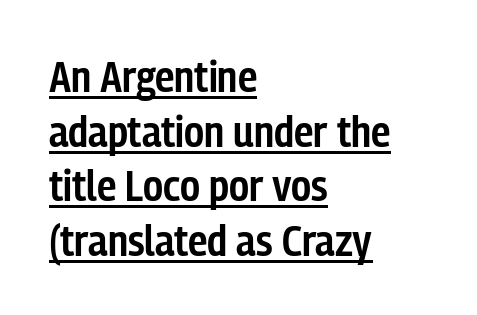
Q: Is the text bold? A: Semi-bold.
Q: Is the text italic (slanted)? A: No, it is upright.
Q: Is the typeface a serif or a sans-serif typeface? A: Sans-serif.
Q: Is the text underlined? A: Yes.
Q: How is the paragraph aligned? A: Left-aligned.
Q: Is the spacing between letters normal or unusually wide? A: Normal.
Q: Width (condensed, normal, or wide)? A: Condensed.
Q: Stroke contrast? A: Low.
Q: x-height? A: Medium.
Q: Monospaced? A: No.
